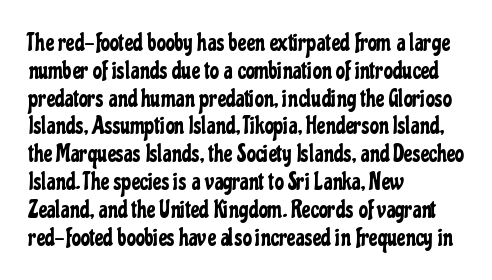
{"italic": "no", "underline": "no", "align": "left", "line_spacing_ratio": 1.21, "letter_spacing": "normal", "letter_spacing_em": 0.0, "glyph_px": 23}
